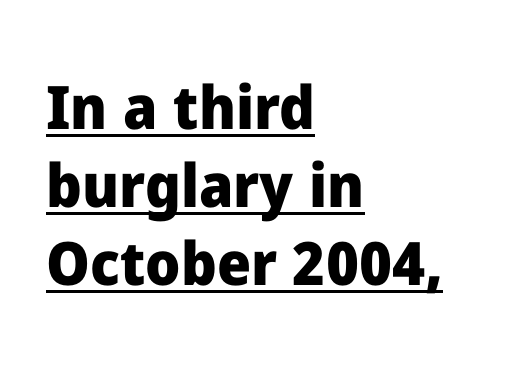
{"serif": "no", "italic": "no", "bold": "yes", "weight": "heavy", "width": "normal", "stroke_contrast": "low", "x_height": "medium", "monospaced": "no", "underline": "yes", "align": "left", "line_spacing": "normal", "line_spacing_ratio": 1.3, "letter_spacing": "normal", "letter_spacing_em": 0.0, "glyph_px": 60}
